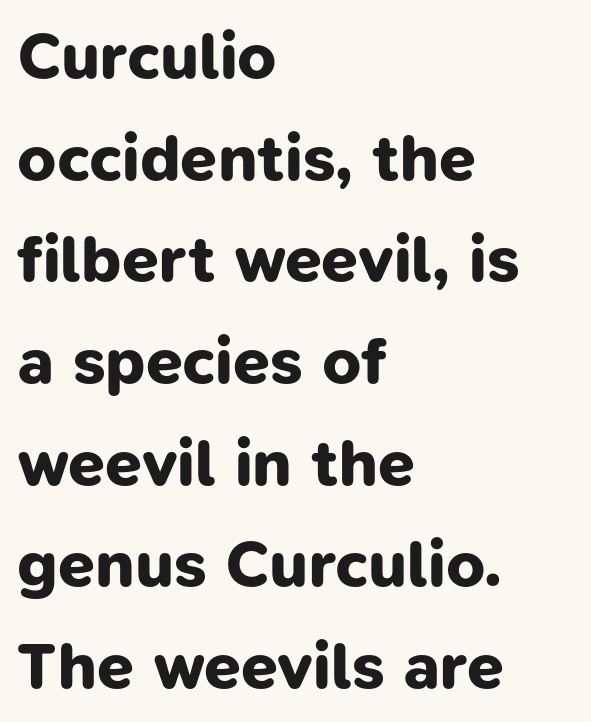
Line spacing here is normal. Descenders hang freely into open space. Teacher's note: observe the even left margin — that is flush-left alignment. Is this a sans? Yes — the strokes have no serifs.
